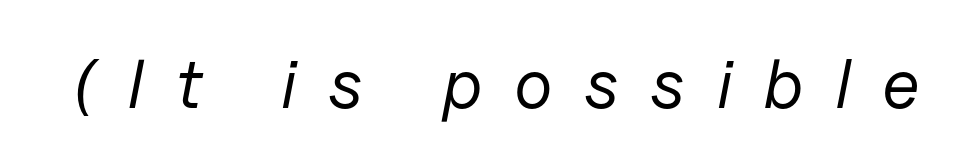
{"italic": "yes", "lean": "right", "slant_degrees": 11, "bold": "no", "weight": "regular", "width": "normal", "stroke_contrast": "low", "x_height": "medium", "monospaced": "no", "underline": "no", "letter_spacing": "wide", "letter_spacing_em": 0.45, "glyph_px": 69}
